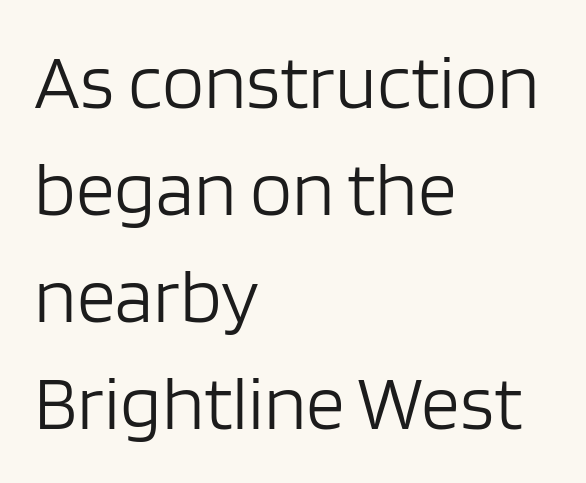
{"serif": "no", "italic": "no", "bold": "no", "weight": "light", "width": "normal", "stroke_contrast": "low", "x_height": "large", "monospaced": "no", "underline": "no", "align": "left", "line_spacing": "normal", "line_spacing_ratio": 1.39, "letter_spacing": "normal", "letter_spacing_em": 0.0, "glyph_px": 77}
